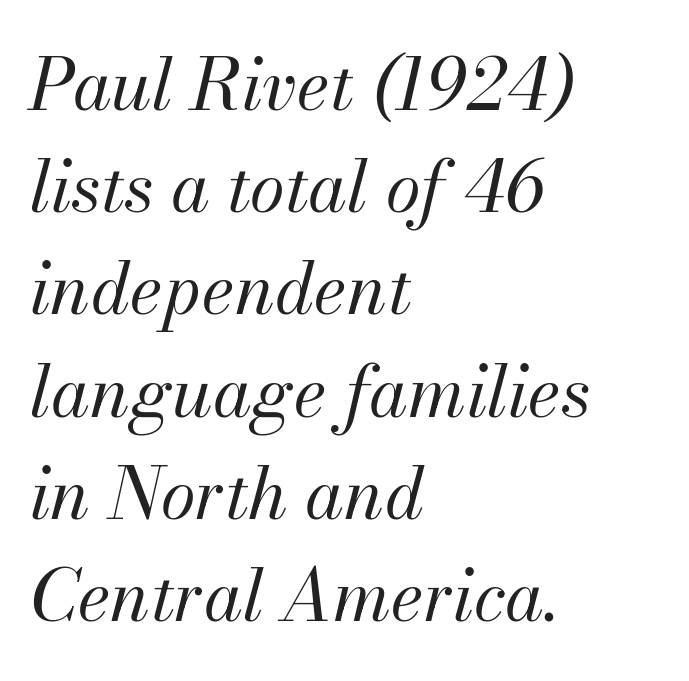
{"italic": "yes", "lean": "right", "slant_degrees": 13, "bold": "no", "weight": "regular", "width": "normal", "stroke_contrast": "medium", "x_height": "small", "monospaced": "no", "underline": "no", "align": "left", "line_spacing": "normal", "line_spacing_ratio": 1.44, "letter_spacing": "normal", "letter_spacing_em": 0.0, "glyph_px": 71}
